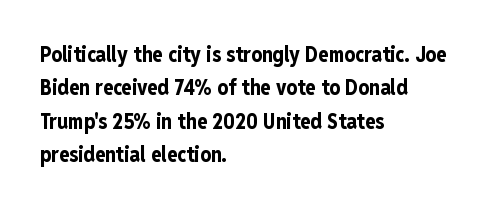
The lines sit at an ordinary, default distance from one another. Bare-footed words on every line. The rendering uses a bold face; every stroke is thick and dark. Posture: upright roman.
